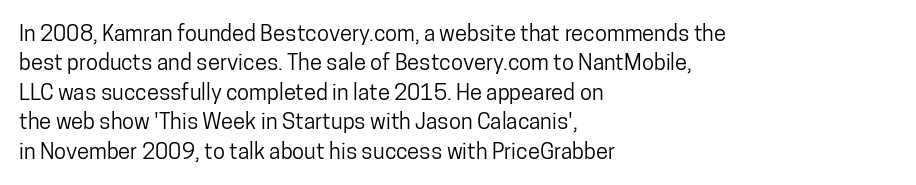
Q: Is the text italic (slanted)? A: No, it is upright.
Q: Is the text underlined? A: No.
Q: How is the paragraph aligned? A: Left-aligned.
Q: Is the spacing between letters normal or unusually wide? A: Normal.
Q: Is the spacing between lines tight, normal or loose? A: Normal.
